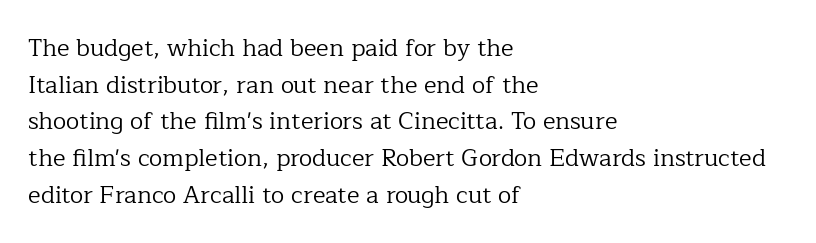
Q: Is the text bold? A: No.
Q: Is the text italic (slanted)? A: No, it is upright.
Q: Is the text underlined? A: No.
Q: How is the paragraph aligned? A: Left-aligned.
Q: Is the spacing between letters normal or unusually wide? A: Normal.
Q: Is the spacing between lines tight, normal or loose? A: Normal.
